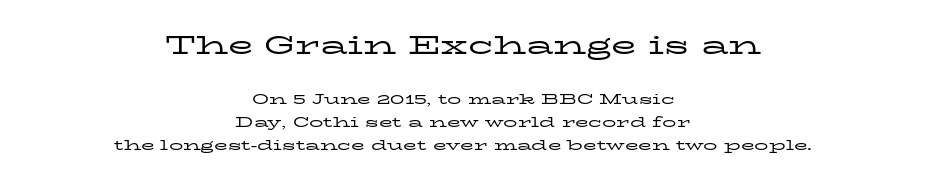
The rendering keeps characters at their native spacing. Summary of weight: not heavy and not bold. The passage is arranged like a title page — every line centered. Line spacing here is normal.
